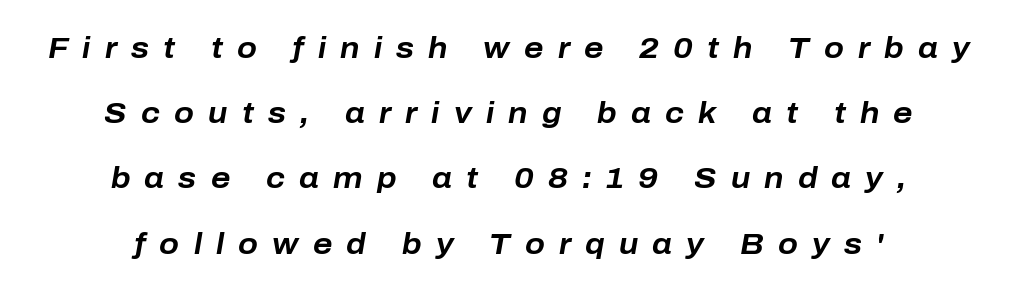
{"italic": "yes", "lean": "right", "slant_degrees": 10, "bold": "yes", "weight": "bold", "width": "normal", "stroke_contrast": "low", "x_height": "medium", "monospaced": "no", "underline": "no", "align": "center", "line_spacing": "loose", "line_spacing_ratio": 2.25, "letter_spacing": "wide", "letter_spacing_em": 0.49, "glyph_px": 29}
